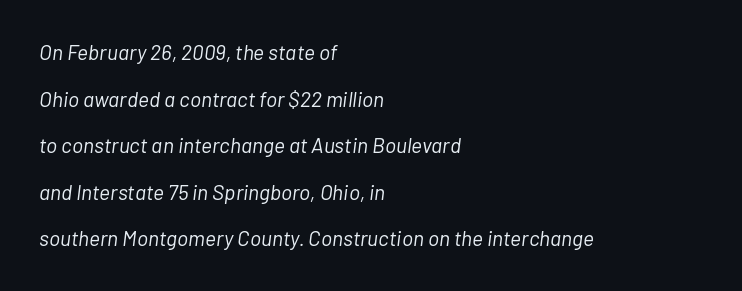
Regarding leading, the lines here are spaced well apart. The letterforms sit at book weight or below. You could call the tracking neutral — neither tight nor loose. Observe the lean: these are italic letterforms.
